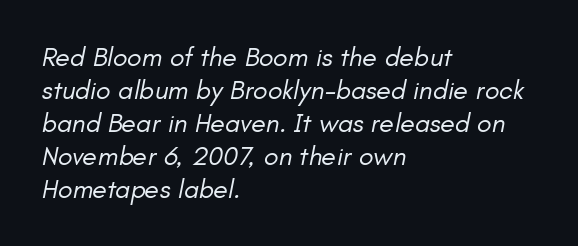
Q: Is the text bold? A: No.
Q: Is the text italic (slanted)? A: Yes, it leans right by about 11 degrees.
Q: Is the text underlined? A: No.
Q: How is the paragraph aligned? A: Left-aligned.
Q: Is the spacing between letters normal or unusually wide? A: Normal.
